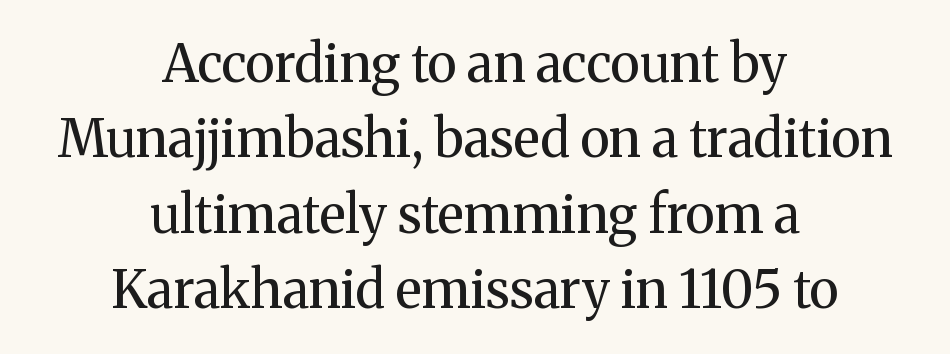
Q: Is the text bold? A: No.
Q: Is the text italic (slanted)? A: No, it is upright.
Q: Is the typeface a serif or a sans-serif typeface? A: Serif.
Q: Is the text underlined? A: No.
Q: How is the paragraph aligned? A: Centered.
Q: Is the spacing between letters normal or unusually wide? A: Normal.
Q: Is the spacing between lines tight, normal or loose? A: Normal.
Q: Width (condensed, normal, or wide)? A: Normal.
Q: Stroke contrast? A: Medium.
Q: x-height? A: Medium.
Q: Monospaced? A: No.
